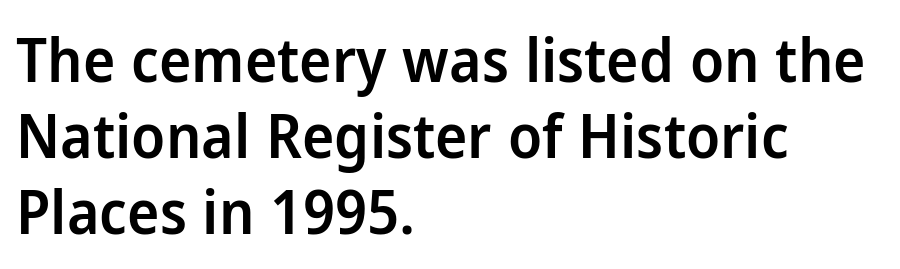
Q: Is the text bold? A: Semi-bold.
Q: Is the text italic (slanted)? A: No, it is upright.
Q: Is the typeface a serif or a sans-serif typeface? A: Sans-serif.
Q: Is the text underlined? A: No.
Q: How is the paragraph aligned? A: Left-aligned.
Q: Is the spacing between letters normal or unusually wide? A: Normal.
Q: Is the spacing between lines tight, normal or loose? A: Normal.
Q: Width (condensed, normal, or wide)? A: Normal.
Q: Stroke contrast? A: Low.
Q: x-height? A: Medium.
Q: Monospaced? A: No.
